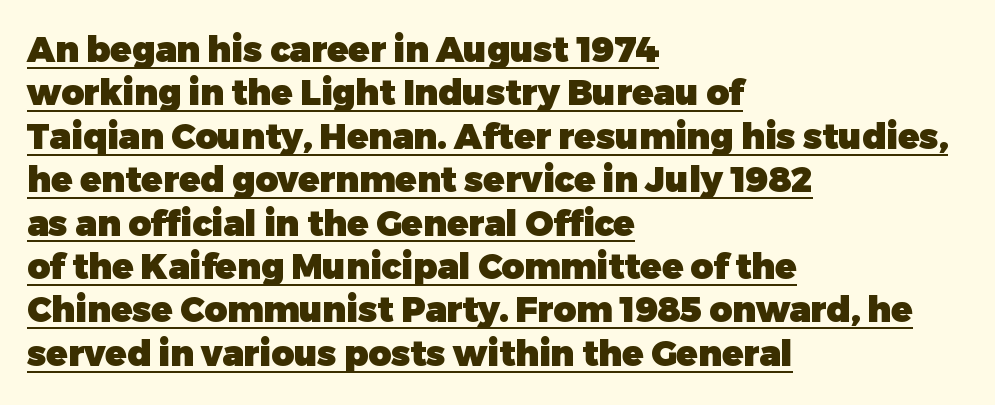
{"serif": "no", "italic": "no", "bold": "yes", "weight": "heavy", "width": "normal", "stroke_contrast": "low", "x_height": "medium", "monospaced": "no", "underline": "yes", "align": "left", "line_spacing_ratio": 1.24, "letter_spacing": "normal", "letter_spacing_em": 0.0, "glyph_px": 35}
